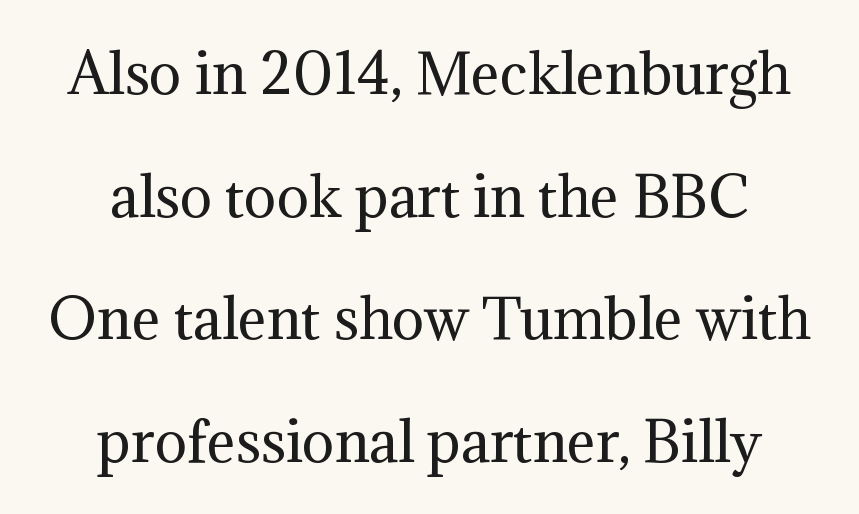
The image shows 54 px regular-weight serif type, upright; set centered, loose line spacing (2.27x), normal letter spacing, not underlined; medium stroke contrast and a medium x-height.
